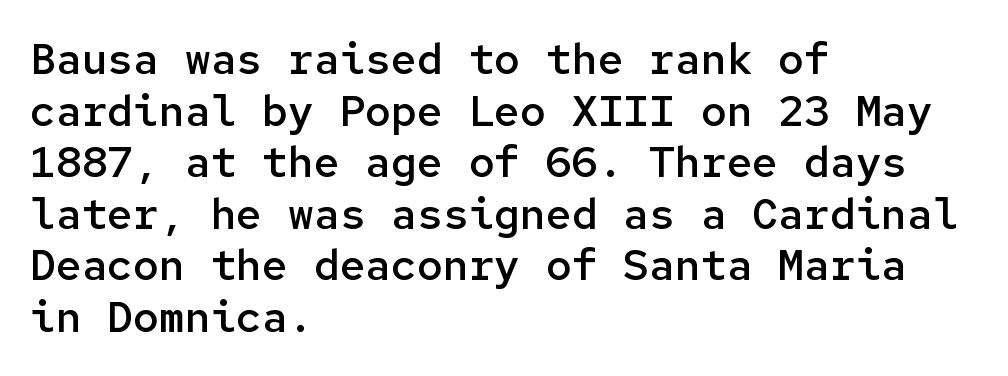
{"serif": "no", "italic": "no", "bold": "semi", "weight": "semibold", "width": "normal", "stroke_contrast": "low", "x_height": "medium", "monospaced": "yes", "underline": "no", "align": "left", "line_spacing_ratio": 1.2, "letter_spacing": "normal", "letter_spacing_em": 0.0, "glyph_px": 43}
